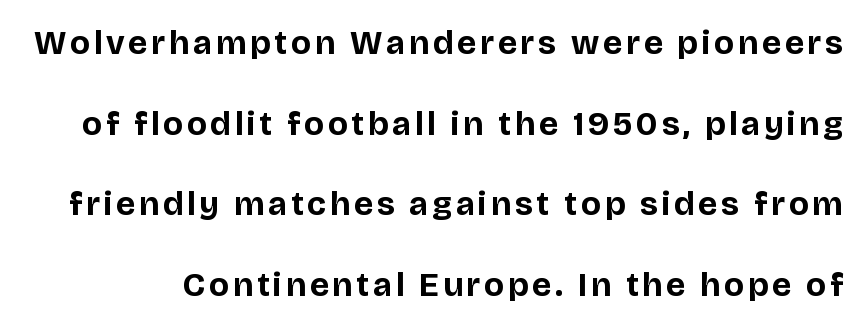
These lines were composed using upright roman letters. This sample trades compactness for vertical openness between lines. The letters advance in unequal steps, a hallmark of proportional type. Has an underline been added? It has not.
